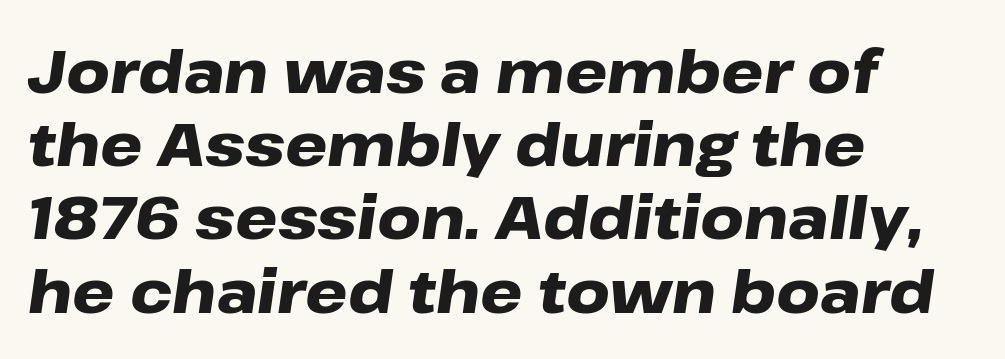
The typography opts for an oblique posture over an upright one. Glyph-to-glyph distance matches everyday printed text. The letters advance in unequal steps, a hallmark of proportional type. The ragged edge is on the right, which tells us the setting is flush left. Is the type bold? Yes — the strokes are clearly thick and heavy.
